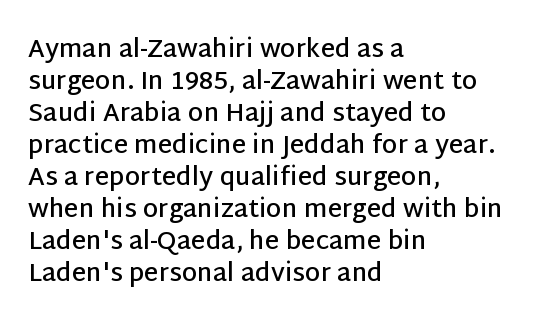
The image shows 25 px text type, upright; set left-aligned, normal line spacing (1.28x), normal letter spacing, not underlined.
